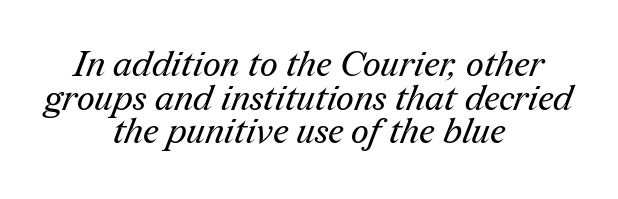
Q: Is the text bold? A: No.
Q: Is the typeface a serif or a sans-serif typeface? A: Serif.
Q: Is the text underlined? A: No.
Q: How is the paragraph aligned? A: Centered.
Q: Is the spacing between letters normal or unusually wide? A: Normal.
Q: Is the spacing between lines tight, normal or loose? A: Tight.
Q: Width (condensed, normal, or wide)? A: Normal.
Q: Stroke contrast? A: Medium.
Q: x-height? A: Medium.
Q: Monospaced? A: No.
